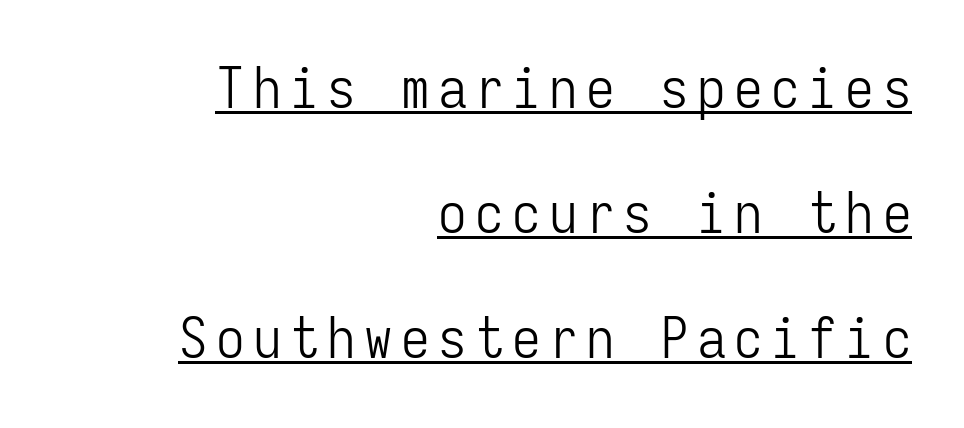
Q: Is the text bold? A: No.
Q: Is the text italic (slanted)? A: No, it is upright.
Q: Is the typeface a serif or a sans-serif typeface? A: Sans-serif.
Q: Is the text underlined? A: Yes.
Q: How is the paragraph aligned? A: Right-aligned.
Q: Is the spacing between lines tight, normal or loose? A: Loose.
Q: Width (condensed, normal, or wide)? A: Condensed.
Q: Stroke contrast? A: Low.
Q: x-height? A: Medium.
Q: Monospaced? A: Yes.
